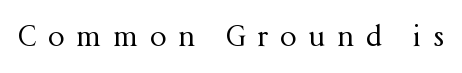
The image shows 29 px regular-weight serif type, upright; set unusually wide letter spacing (+0.41 em), not underlined; medium stroke contrast and a medium x-height.
